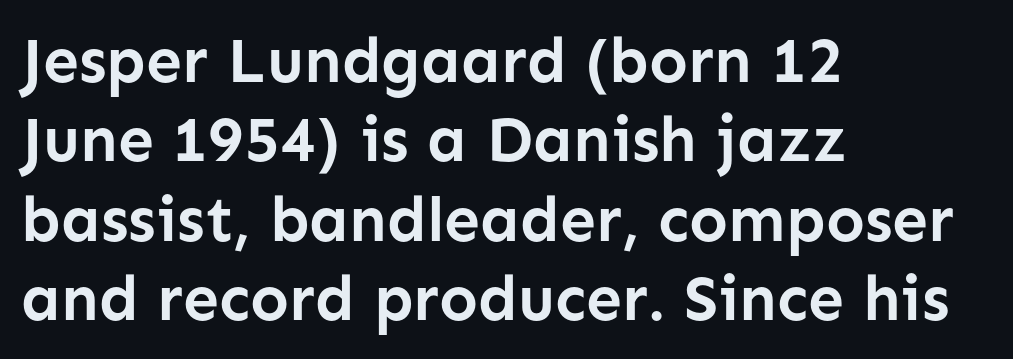
{"serif": "no", "italic": "no", "bold": "yes", "weight": "semibold", "width": "normal", "stroke_contrast": "low", "x_height": "medium", "monospaced": "no", "underline": "no", "align": "left", "line_spacing_ratio": 1.24, "letter_spacing": "normal", "letter_spacing_em": 0.0, "glyph_px": 64}
